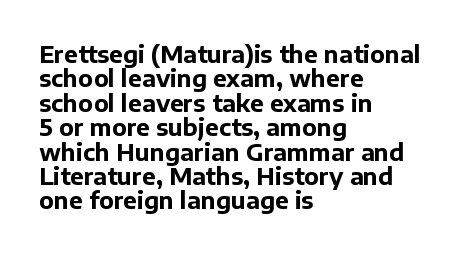
Q: Is the text bold? A: Yes.
Q: Is the text italic (slanted)? A: No, it is upright.
Q: Is the text underlined? A: No.
Q: How is the paragraph aligned? A: Left-aligned.
Q: Is the spacing between letters normal or unusually wide? A: Normal.
Q: Is the spacing between lines tight, normal or loose? A: Tight.
